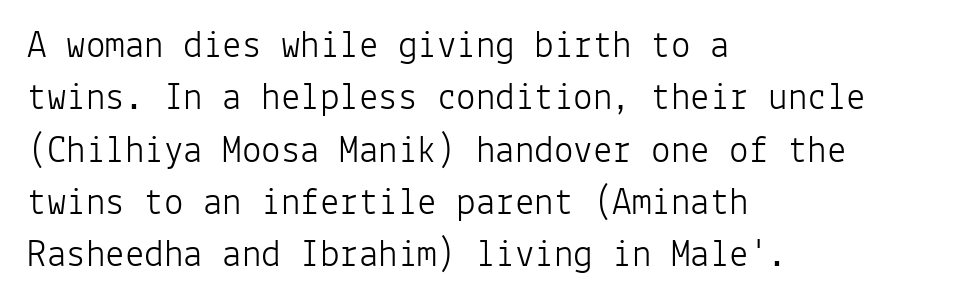
Q: Is the text bold? A: No.
Q: Is the text italic (slanted)? A: No, it is upright.
Q: Is the typeface a serif or a sans-serif typeface? A: Sans-serif.
Q: Is the text underlined? A: No.
Q: How is the paragraph aligned? A: Left-aligned.
Q: Is the spacing between letters normal or unusually wide? A: Normal.
Q: Is the spacing between lines tight, normal or loose? A: Normal.
Q: Width (condensed, normal, or wide)? A: Normal.
Q: Stroke contrast? A: Low.
Q: x-height? A: Medium.
Q: Monospaced? A: Yes.
